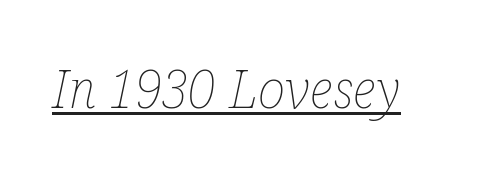
Q: Is the text bold? A: No.
Q: Is the text italic (slanted)? A: Yes, it leans right by about 12 degrees.
Q: Is the text underlined? A: Yes.
Q: Is the spacing between letters normal or unusually wide? A: Normal.
Q: Width (condensed, normal, or wide)? A: Condensed.
Q: Stroke contrast? A: Low.
Q: x-height? A: Medium.
Q: Monospaced? A: No.
